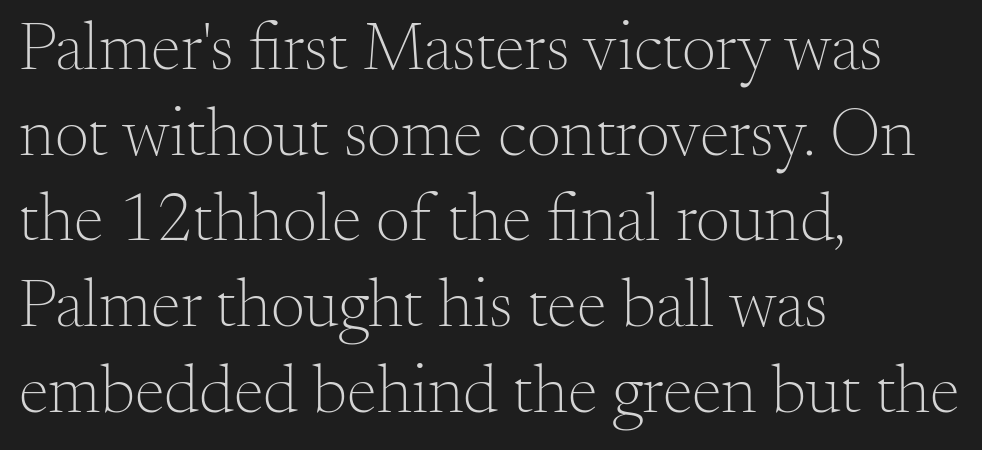
{"serif": "yes", "italic": "no", "bold": "no", "weight": "light", "width": "normal", "stroke_contrast": "medium", "x_height": "small", "monospaced": "no", "underline": "no", "align": "left", "line_spacing": "normal", "line_spacing_ratio": 1.26, "letter_spacing": "normal", "letter_spacing_em": 0.0, "glyph_px": 68}
